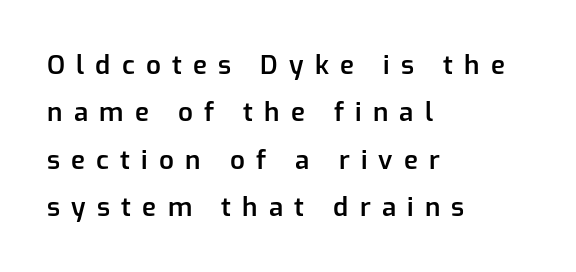
The image shows 26 px text type, upright; set left-aligned, line spacing 1.82x, unusually wide letter spacing (+0.43 em), not underlined.
